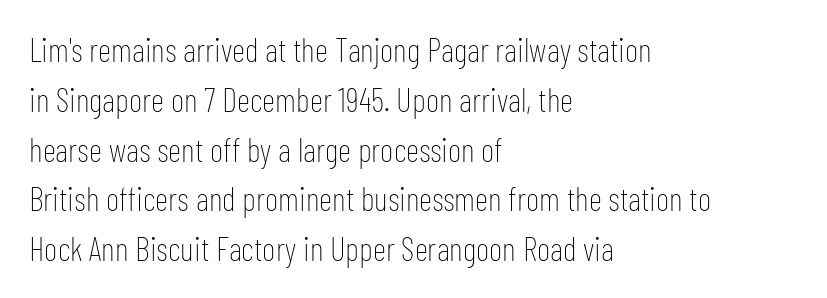
Looks like regular typesetting: each glyph gets only the width it needs. Type without underlining. The typography opts for an upright posture over an oblique one. The passage shown is typeset with a sans-serif family. The designer left line spacing at the default. One-word summary of the alignment: left.
